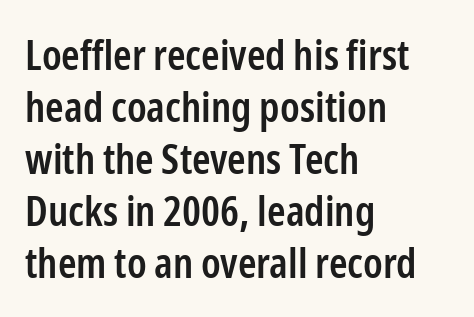
{"serif": "no", "italic": "no", "bold": "semi", "weight": "semibold", "width": "condensed", "stroke_contrast": "low", "x_height": "medium", "monospaced": "no", "underline": "no", "align": "left", "line_spacing_ratio": 1.24, "letter_spacing": "normal", "letter_spacing_em": 0.0, "glyph_px": 42}
